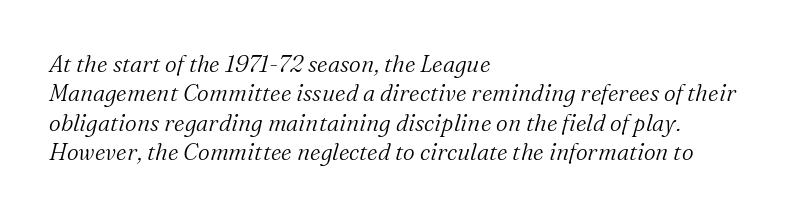
The image shows 23 px text type, italic (leaning right); set left-aligned, normal line spacing (1.28x), normal letter spacing, not underlined.
